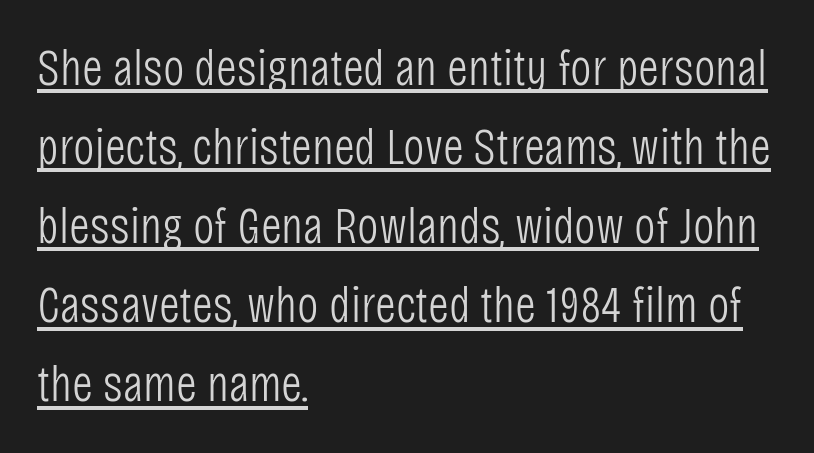
You can tell from the bare stems that sans-serif type was used. Which margin do the lines hug? The left one — the right edge is uneven. Stroke mass is kept to a normal reading level or below. A typesetter would call this zero additional tracking. Successive baselines arrive at the customary interval.
